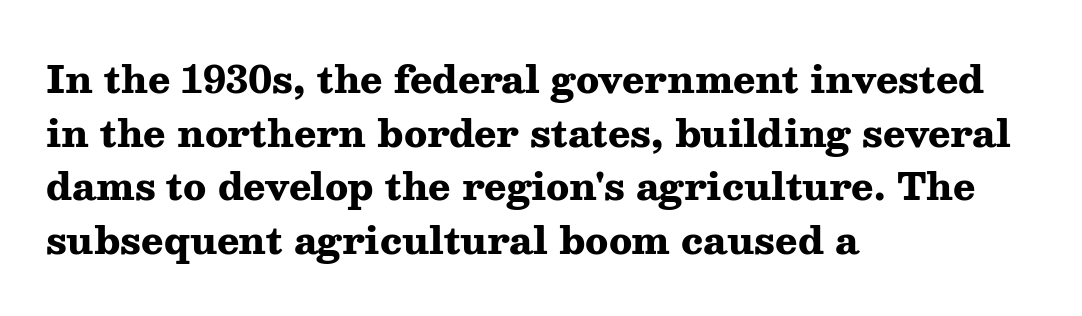
Descenders are the only things crossing below the line. All the whitespace from short lines collects on the right. Nobody touched the tracking dial on this one. Note: serifs present on the glyphs.
